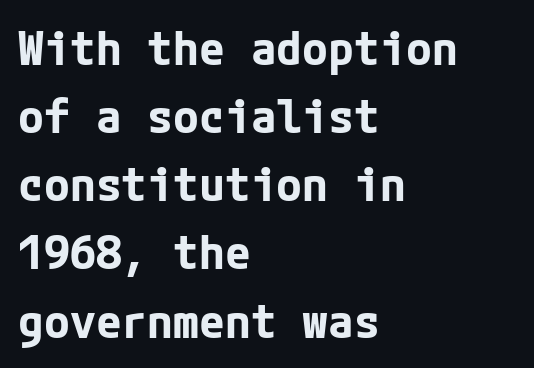
{"serif": "no", "italic": "no", "bold": "yes", "weight": "bold", "width": "normal", "stroke_contrast": "low", "x_height": "medium", "underline": "no", "align": "left", "line_spacing": "normal", "line_spacing_ratio": 1.45, "letter_spacing": "normal", "letter_spacing_em": 0.0, "glyph_px": 47}
